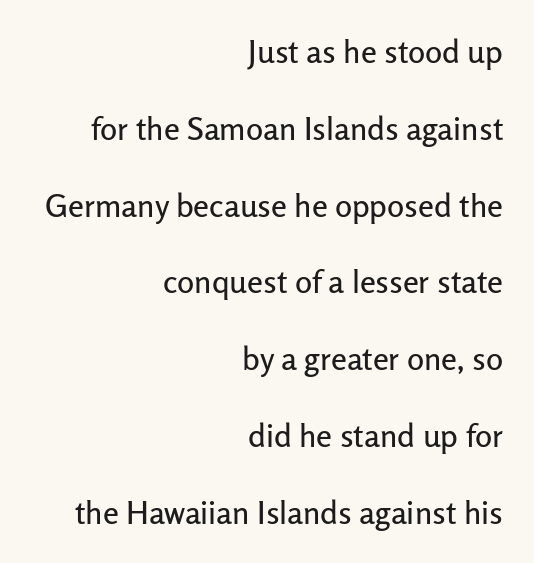
{"serif": "no", "italic": "no", "width": "normal", "stroke_contrast": "low", "x_height": "medium", "monospaced": "no", "underline": "no", "align": "right", "line_spacing": "loose", "line_spacing_ratio": 2.4, "letter_spacing": "normal", "letter_spacing_em": 0.0, "glyph_px": 32}
